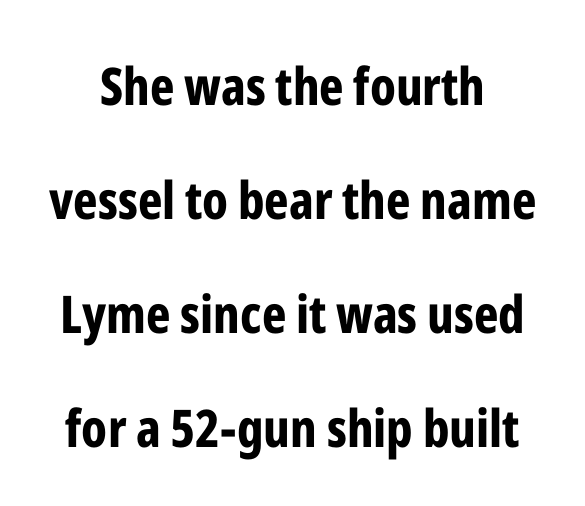
{"serif": "no", "italic": "no", "bold": "yes", "weight": "bold", "width": "condensed", "stroke_contrast": "low", "x_height": "medium", "monospaced": "no", "underline": "no", "line_spacing": "loose", "line_spacing_ratio": 2.19, "letter_spacing": "normal", "letter_spacing_em": 0.0, "glyph_px": 52}
